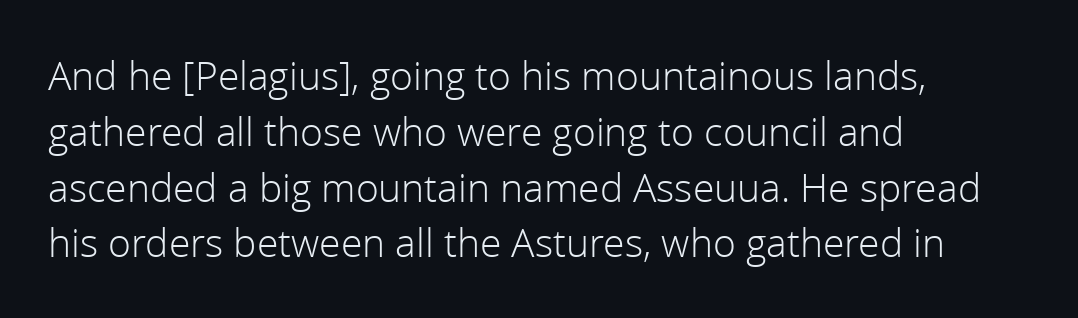
Is this a sans? Yes — the strokes have no serifs. Letters have the restrained weight of plain body copy at most. This sample keeps an unexceptional amount of space between lines. Posture: straight, roman, zero tilt.
